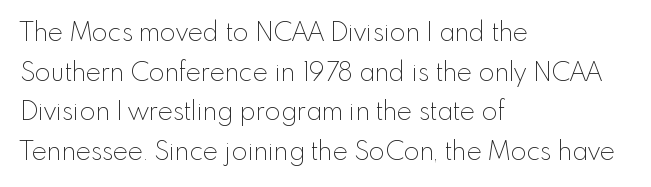
Q: Is the text bold? A: No.
Q: Is the text italic (slanted)? A: No, it is upright.
Q: Is the text underlined? A: No.
Q: How is the paragraph aligned? A: Left-aligned.
Q: Is the spacing between letters normal or unusually wide? A: Normal.
Q: Is the spacing between lines tight, normal or loose? A: Normal.
